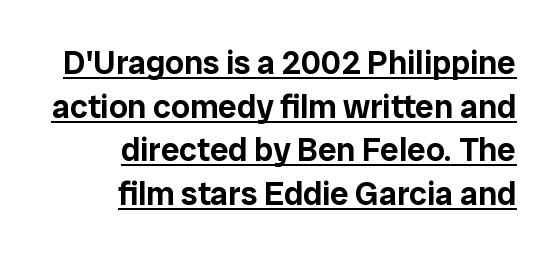
{"serif": "no", "italic": "no", "width": "normal", "stroke_contrast": "low", "x_height": "medium", "monospaced": "no", "underline": "yes", "align": "right", "line_spacing": "normal", "line_spacing_ratio": 1.32, "letter_spacing": "normal", "letter_spacing_em": 0.0, "glyph_px": 33}
